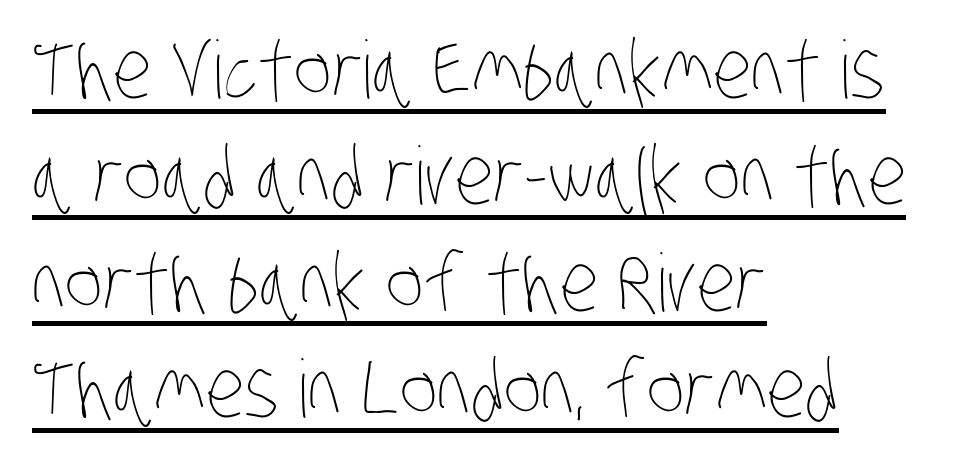
{"bold": "no", "weight": "thin", "width": "condensed", "stroke_contrast": "low", "x_height": "large", "monospaced": "no", "underline": "yes", "align": "left", "line_spacing": "normal", "line_spacing_ratio": 1.33, "letter_spacing": "normal", "letter_spacing_em": 0.0, "glyph_px": 80}
